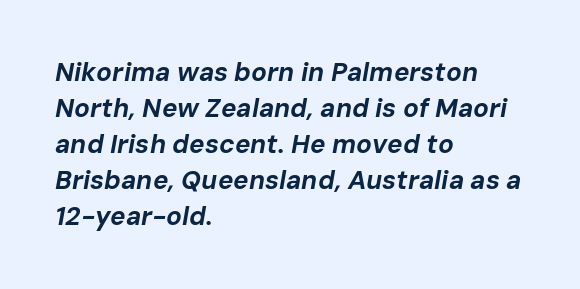
The passage shown leans; its letterforms are oblique. The rendering anchors every line to the left-hand side. The tracking reads as untouched default to a designer's eye. Rows of type keep a routine distance in the vertical direction. The font is running at its bold setting. Any mark beneath the type? The region is blank.
